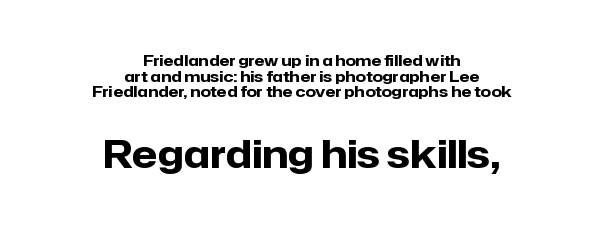
Q: Is the text bold? A: Yes.
Q: Is the text italic (slanted)? A: No, it is upright.
Q: Is the typeface a serif or a sans-serif typeface? A: Sans-serif.
Q: Is the text underlined? A: No.
Q: How is the paragraph aligned? A: Centered.
Q: Is the spacing between letters normal or unusually wide? A: Normal.
Q: Is the spacing between lines tight, normal or loose? A: Tight.
Q: Which block of text is set in a larger size, the first (top) or the second (bottom)? A: The second (bottom) one.
Q: Width (condensed, normal, or wide)? A: Normal.
Q: Stroke contrast? A: Low.
Q: x-height? A: Medium.
Q: Monospaced? A: No.
